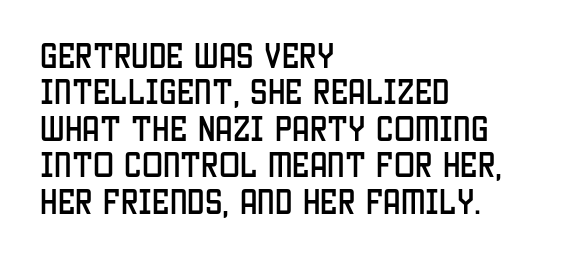
Type style note: lacks serifs. Ascenders rise straight up at ninety degrees. Bare-footed words on every line. If you measured baseline to baseline, you'd find a middling distance.
